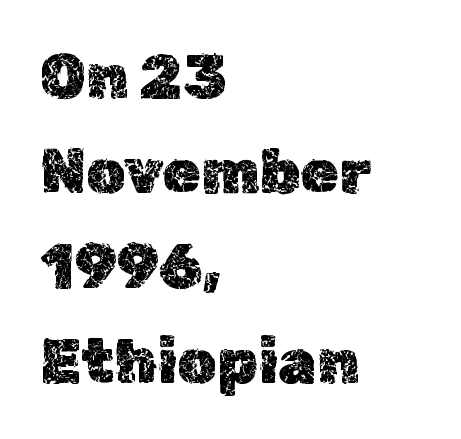
The rendering anchors every line to the left-hand side. A bare baseline throughout the passage. The space between consecutive lines is moderate. No italicization has been applied; the sample stays upright. Standard letterfit; no display-style spreading of the glyphs. Each letter keeps its own natural width here, so spacing adapts to shape.
